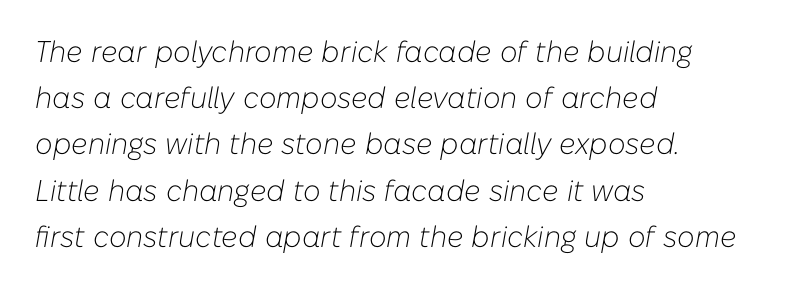
Q: Is the text bold? A: No.
Q: Is the text italic (slanted)? A: Yes, it leans right by about 10 degrees.
Q: Is the text underlined? A: No.
Q: How is the paragraph aligned? A: Left-aligned.
Q: Is the spacing between letters normal or unusually wide? A: Normal.
Q: Is the spacing between lines tight, normal or loose? A: Normal.
Q: Width (condensed, normal, or wide)? A: Normal.
Q: Stroke contrast? A: Low.
Q: x-height? A: Medium.
Q: Monospaced? A: No.
